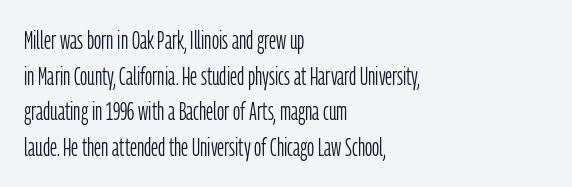
Q: Is the text bold? A: No.
Q: Is the text italic (slanted)? A: No, it is upright.
Q: Is the text underlined? A: No.
Q: How is the paragraph aligned? A: Left-aligned.
Q: Is the spacing between letters normal or unusually wide? A: Normal.
Q: Is the spacing between lines tight, normal or loose? A: Normal.
